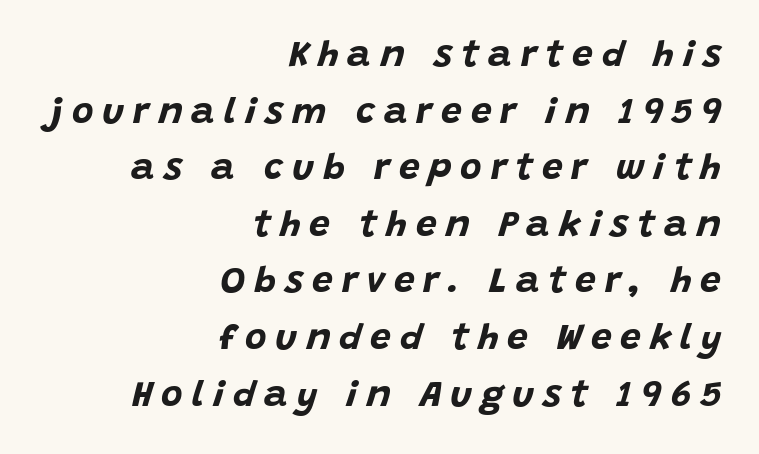
Q: Is the text bold? A: Yes.
Q: Is the text italic (slanted)? A: Yes, it leans right by about 15 degrees.
Q: Is the text underlined? A: No.
Q: How is the paragraph aligned? A: Right-aligned.
Q: Is the spacing between letters normal or unusually wide? A: Unusually wide.
Q: Is the spacing between lines tight, normal or loose? A: Normal.
Q: Width (condensed, normal, or wide)? A: Normal.
Q: Stroke contrast? A: Low.
Q: x-height? A: Large.
Q: Monospaced? A: No.
